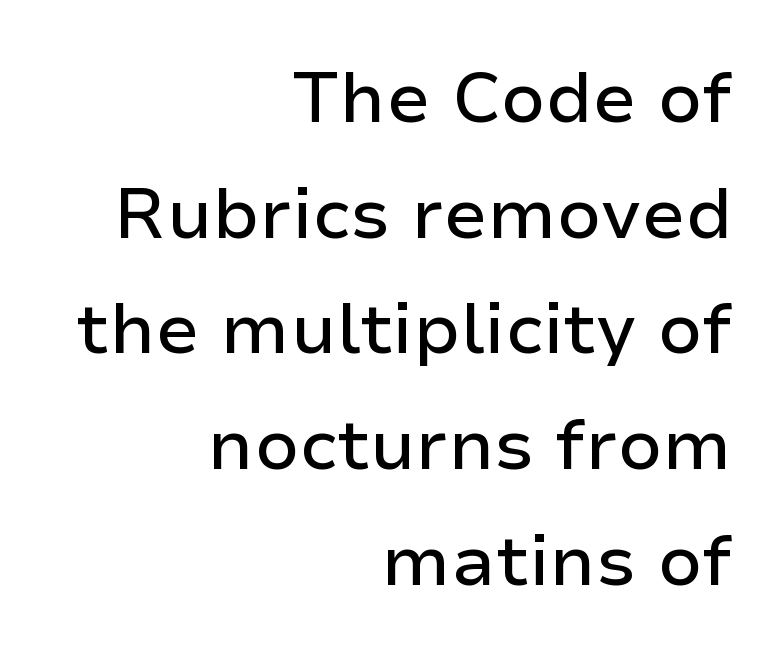
The image shows 71 px sans-serif type, upright; set right-aligned, normal line spacing (1.63x), normal letter spacing, not underlined; low stroke contrast and a medium x-height.
